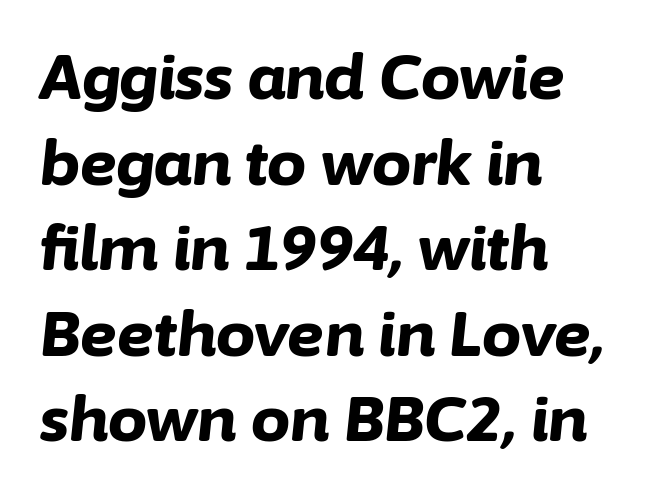
Only glyphs here, with clear space below each row. A student would call this left alignment; a typographer would say flush left, rag right. Heavy-handed strokes throughout: this text is bold. This sample uses plain, unmodified letter spacing. The letters advance in unequal steps, a hallmark of proportional type.
